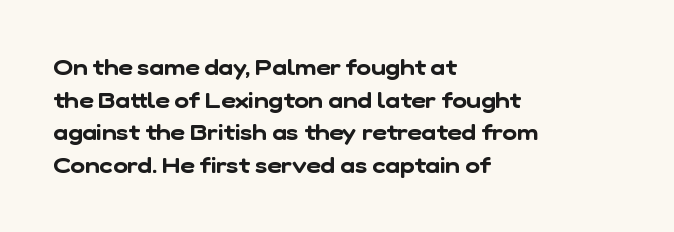
The image shows 22 px text type; set left-aligned, normal line spacing (1.48x), normal letter spacing, not underlined.
